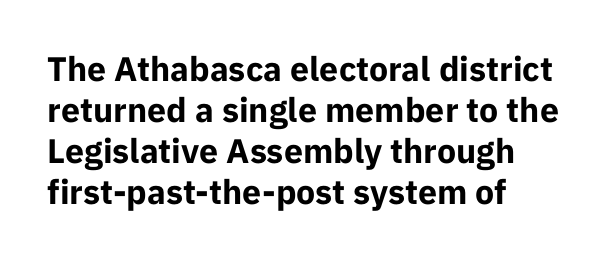
The lines in this sample share a left origin and differ only in where they stop. Stroke thickness is high; the sample reads as a true bold. The space beneath each line is pristine and unruled. A typesetter would call this proportional, since set widths differ per character. The type sits square on the baseline with zero lean.
